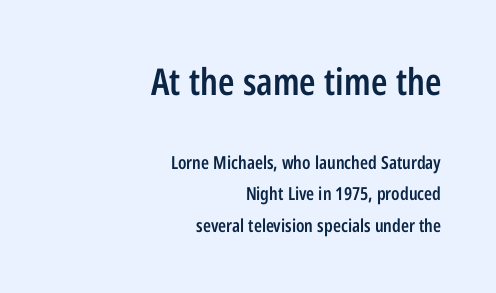
{"serif": "no", "italic": "no", "bold": "semi", "weight": "semibold", "width": "condensed", "stroke_contrast": "low", "x_height": "medium", "monospaced": "no", "underline": "no", "align": "right", "line_spacing_ratio": 1.74, "letter_spacing": "normal", "letter_spacing_em": 0.0, "larger_block": "first", "size_ratio": 2.06, "glyph_px": 37}
